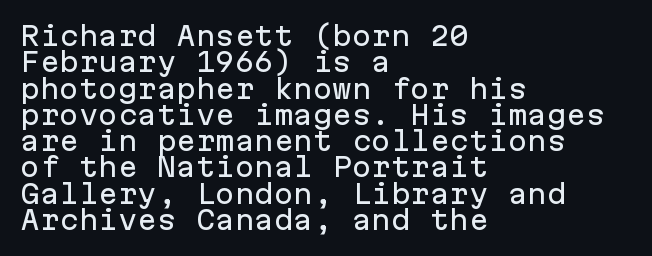
Compared with a centered layout, this one pins lines to the left instead. Compared with typical paragraphs, the rows here are closer together. Characters follow at the spacing the type designer built in. In terms of posture, this sample is upright. The passage shown is not underscored anywhere.
